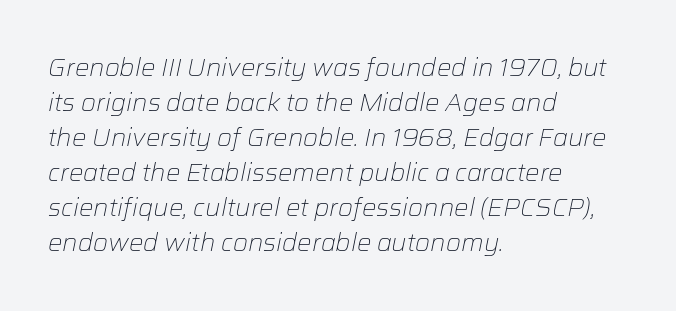
{"italic": "yes", "lean": "right", "slant_degrees": 12, "bold": "no", "underline": "no", "align": "left", "line_spacing": "normal", "line_spacing_ratio": 1.46, "letter_spacing": "normal", "letter_spacing_em": 0.0, "glyph_px": 24}
